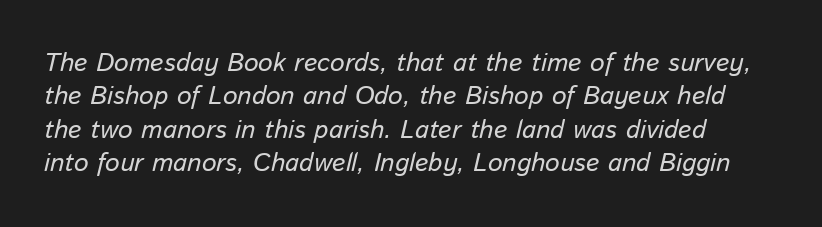
Q: Is the text bold? A: No.
Q: Is the text italic (slanted)? A: Yes, it leans right by about 13 degrees.
Q: Is the text underlined? A: No.
Q: Is the spacing between letters normal or unusually wide? A: Normal.
Q: Is the spacing between lines tight, normal or loose? A: Normal.
